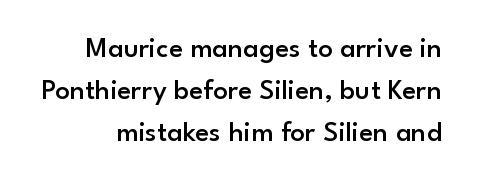
The image shows 29 px semibold sans-serif type, upright; set normal line spacing (1.45x), normal letter spacing, not underlined; low stroke contrast and a small x-height.
